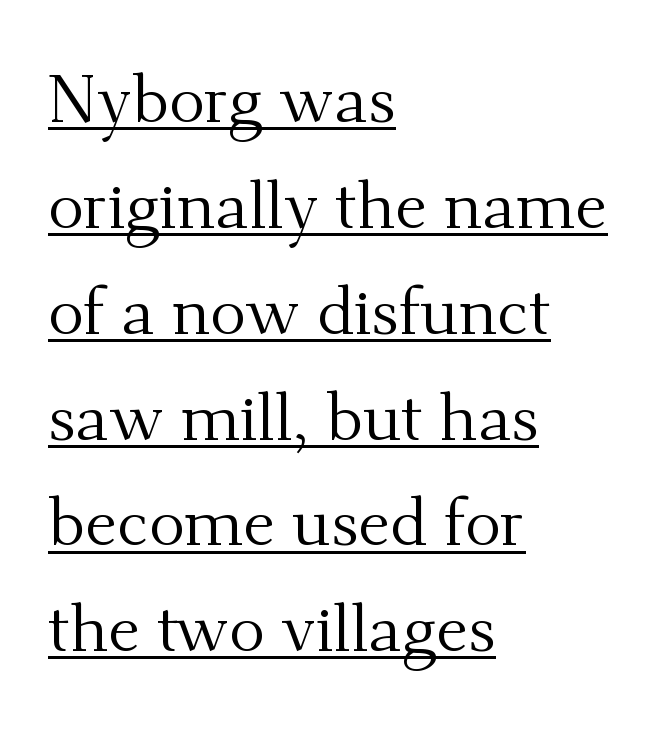
{"serif": "yes", "italic": "no", "bold": "no", "weight": "regular", "width": "normal", "stroke_contrast": "medium", "x_height": "small", "monospaced": "no", "underline": "yes", "align": "left", "line_spacing": "normal", "line_spacing_ratio": 1.58, "letter_spacing": "normal", "letter_spacing_em": 0.0, "glyph_px": 67}
